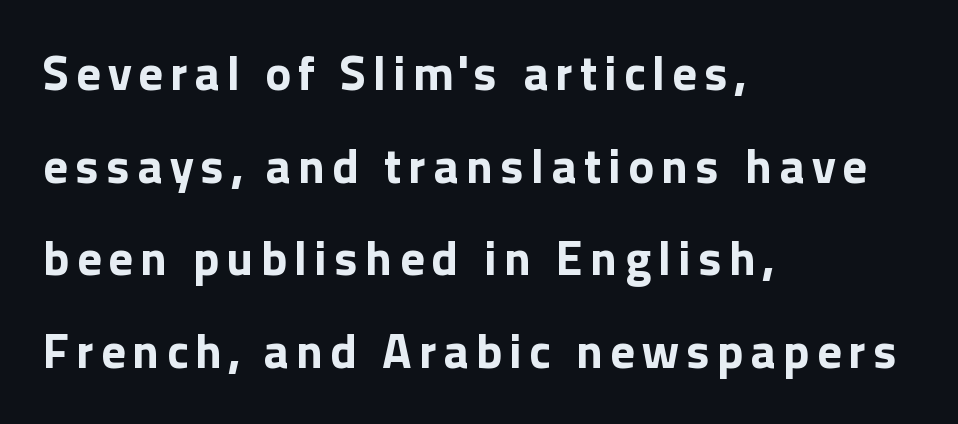
The image shows 49 px bold sans-serif type, upright; set left-aligned, line spacing 1.89x, not underlined; a medium x-height.
